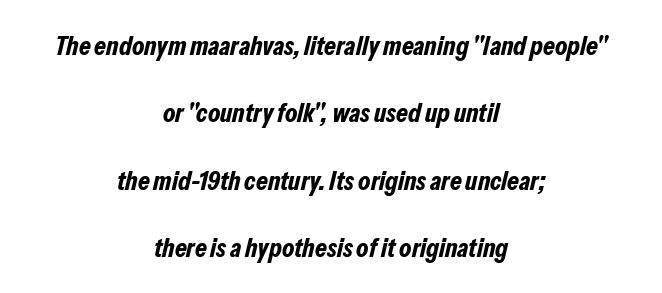
Q: Is the text bold? A: Yes.
Q: Is the text italic (slanted)? A: Yes, it leans right by about 13 degrees.
Q: Is the text underlined? A: No.
Q: How is the paragraph aligned? A: Centered.
Q: Is the spacing between letters normal or unusually wide? A: Normal.
Q: Is the spacing between lines tight, normal or loose? A: Loose.
